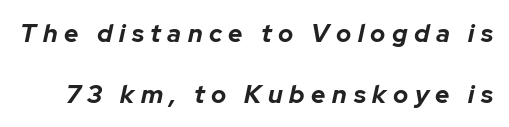
{"italic": "yes", "lean": "right", "slant_degrees": 12, "bold": "yes", "underline": "no", "line_spacing": "loose", "line_spacing_ratio": 2.44, "letter_spacing": "wide", "letter_spacing_em": 0.26, "glyph_px": 25}
